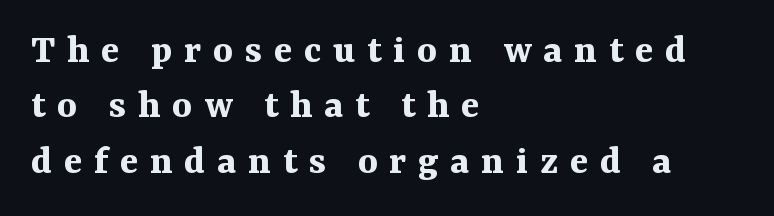
Q: Is the text bold? A: Yes.
Q: Is the text italic (slanted)? A: No, it is upright.
Q: Is the typeface a serif or a sans-serif typeface? A: Serif.
Q: Is the text underlined? A: No.
Q: How is the paragraph aligned? A: Left-aligned.
Q: Is the spacing between letters normal or unusually wide? A: Unusually wide.
Q: Is the spacing between lines tight, normal or loose? A: Normal.
Q: Width (condensed, normal, or wide)? A: Normal.
Q: Stroke contrast? A: Medium.
Q: x-height? A: Medium.
Q: Monospaced? A: No.
